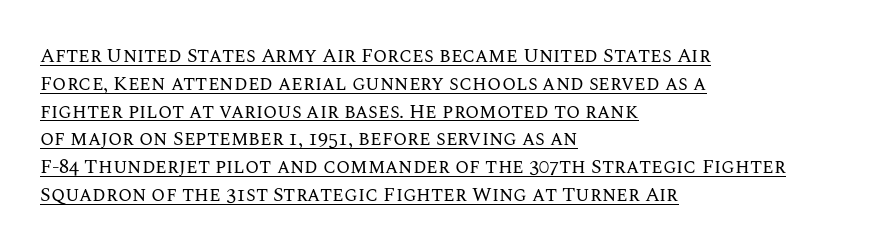
These characters rest on top of a visible drawn line. The strokes carry an ordinary text weight at most. Posture: straight, roman, zero tilt. The vertical gap from one line to the next is medium. A classic flush-left, rag-right setting is used for this passage. The rendering keeps characters at their native spacing.
